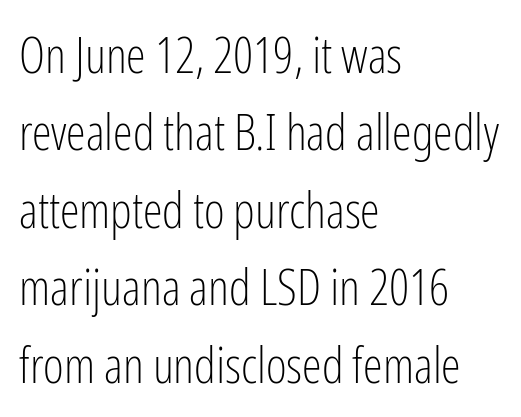
Q: Is the text bold? A: No.
Q: Is the text italic (slanted)? A: No, it is upright.
Q: Is the typeface a serif or a sans-serif typeface? A: Sans-serif.
Q: Is the text underlined? A: No.
Q: How is the paragraph aligned? A: Left-aligned.
Q: Is the spacing between letters normal or unusually wide? A: Normal.
Q: Is the spacing between lines tight, normal or loose? A: Normal.
Q: Width (condensed, normal, or wide)? A: Condensed.
Q: Stroke contrast? A: Low.
Q: x-height? A: Medium.
Q: Monospaced? A: No.
